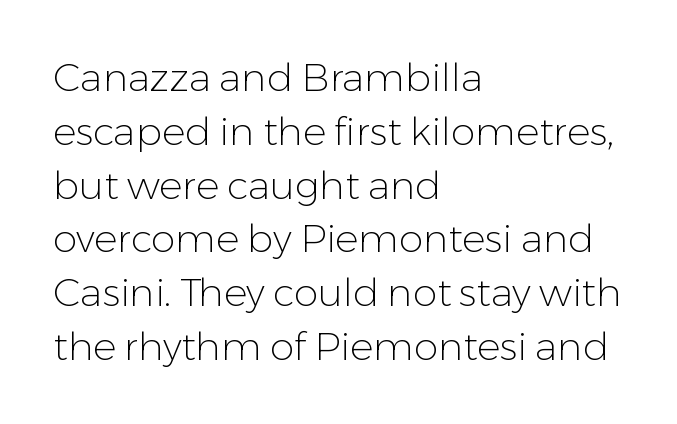
Q: Is the text bold? A: No.
Q: Is the text italic (slanted)? A: No, it is upright.
Q: Is the typeface a serif or a sans-serif typeface? A: Sans-serif.
Q: Is the text underlined? A: No.
Q: How is the paragraph aligned? A: Left-aligned.
Q: Is the spacing between letters normal or unusually wide? A: Normal.
Q: Is the spacing between lines tight, normal or loose? A: Normal.
Q: Width (condensed, normal, or wide)? A: Normal.
Q: Stroke contrast? A: Low.
Q: x-height? A: Medium.
Q: Monospaced? A: No.
